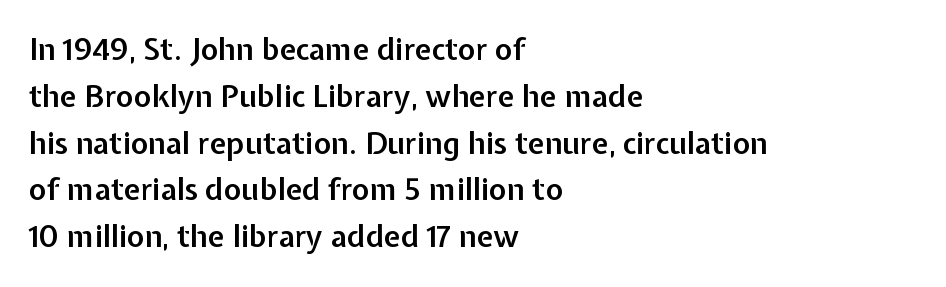
Layout note: lines flush left. Notice how the stems are strictly vertical — no italics here. The string is rendered with underlining switched off. The face used here is a sans, in the tradition of grotesques and geometrics.
